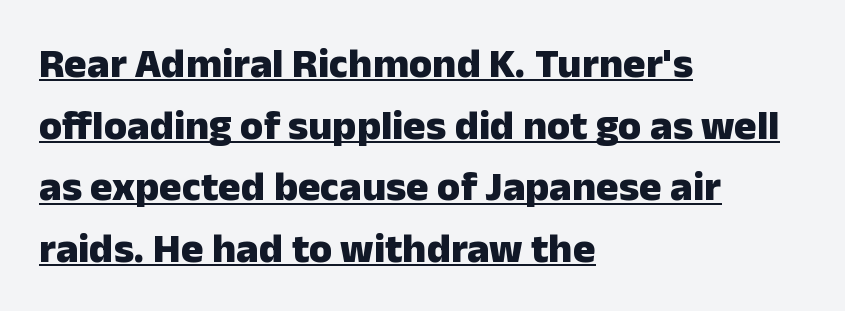
The image shows 42 px heavy sans-serif type, upright; set left-aligned, normal line spacing (1.47x), normal letter spacing, underlined; low stroke contrast and a medium x-height.
